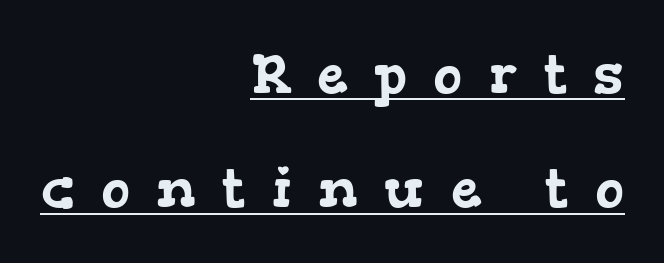
{"serif": "yes", "width": "wide", "stroke_contrast": "low", "x_height": "medium", "monospaced": "no", "underline": "yes", "align": "right", "line_spacing": "loose", "line_spacing_ratio": 2.08, "letter_spacing": "wide", "letter_spacing_em": 0.48, "glyph_px": 55}
